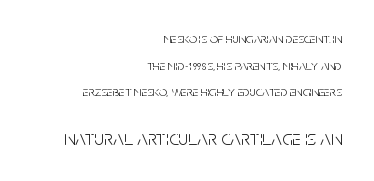
A bare baseline throughout the passage. The passage shown begins with its smaller block and ends with its larger one. Compared with a flush-left layout, this one pins lines to the opposite, right side. Nope, not italic — everything's standing straight.
